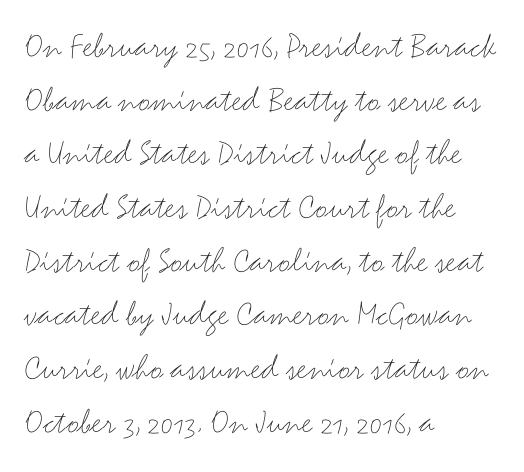
Q: Is the text bold? A: No.
Q: Is the text italic (slanted)? A: Yes.
Q: Is the typeface a serif or a sans-serif typeface? A: Sans-serif.
Q: Is the text underlined? A: No.
Q: How is the paragraph aligned? A: Left-aligned.
Q: Is the spacing between letters normal or unusually wide? A: Normal.
Q: Is the spacing between lines tight, normal or loose? A: Normal.
Q: Width (condensed, normal, or wide)? A: Wide.
Q: Stroke contrast? A: Medium.
Q: x-height? A: Small.
Q: Monospaced? A: No.
